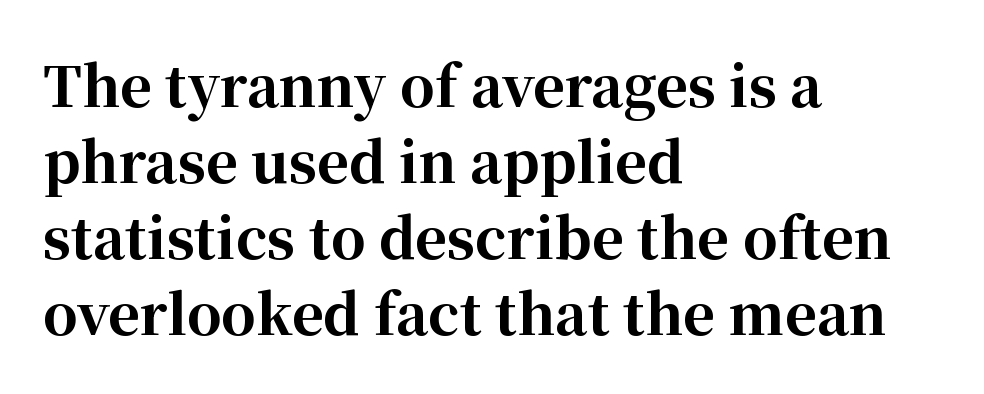
The space directly below the letters is spotless. What's the leading like? Ordinary, nothing unusual. No italicization has been applied; the sample stays upright. You could not count columns in this text — the font is proportionally spaced. Old-style or modern, the face here clearly has serifs.
